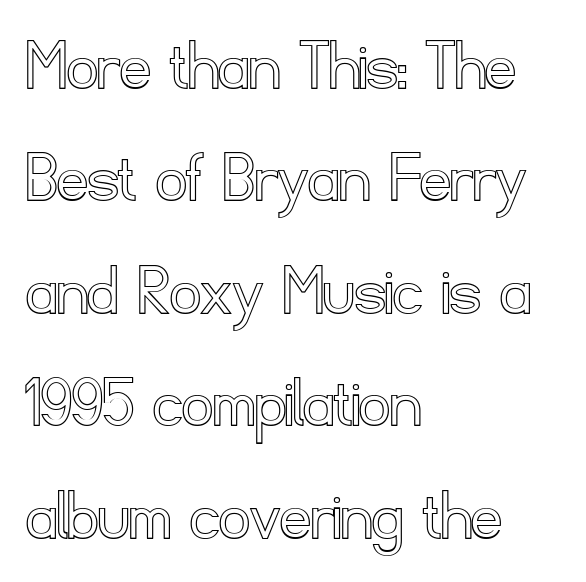
The image shows 75 px text type, upright; set left-aligned, normal line spacing (1.5x), normal letter spacing, not underlined; a small x-height.
